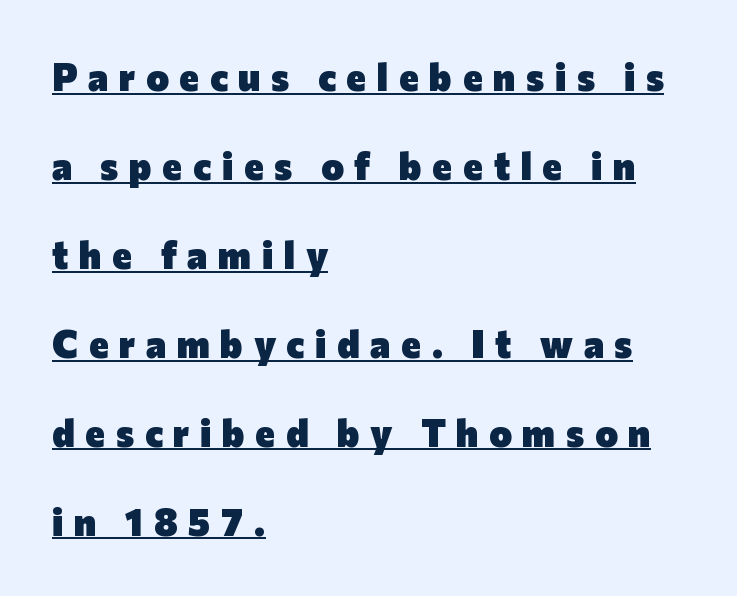
{"serif": "no", "italic": "no", "bold": "yes", "weight": "heavy", "width": "normal", "stroke_contrast": "low", "x_height": "medium", "monospaced": "no", "underline": "yes", "align": "left", "line_spacing": "loose", "line_spacing_ratio": 2.34, "letter_spacing": "wide", "letter_spacing_em": 0.28, "glyph_px": 38}
